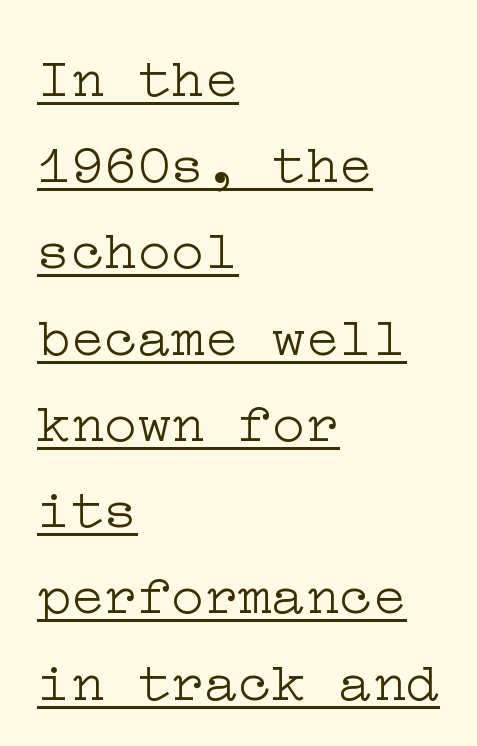
The typography opts for an upright posture over an oblique one. The designer went with a serif here, giving each stem small feet. Stem width sits at or under what a default text font uses. The rag falls on the right side of this text block.
